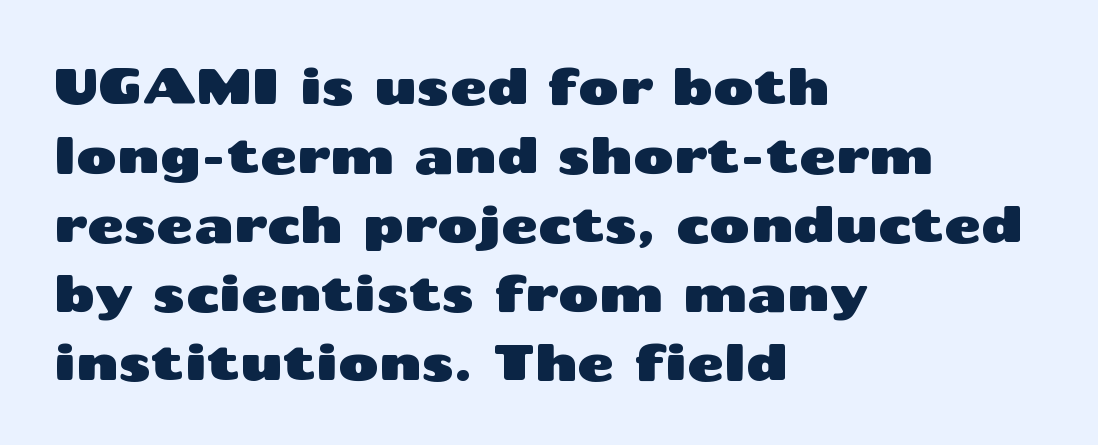
{"serif": "no", "italic": "no", "width": "wide", "stroke_contrast": "medium", "x_height": "medium", "monospaced": "no", "underline": "no", "align": "left", "line_spacing": "normal", "line_spacing_ratio": 1.38, "letter_spacing": "normal", "letter_spacing_em": 0.0, "glyph_px": 50}
